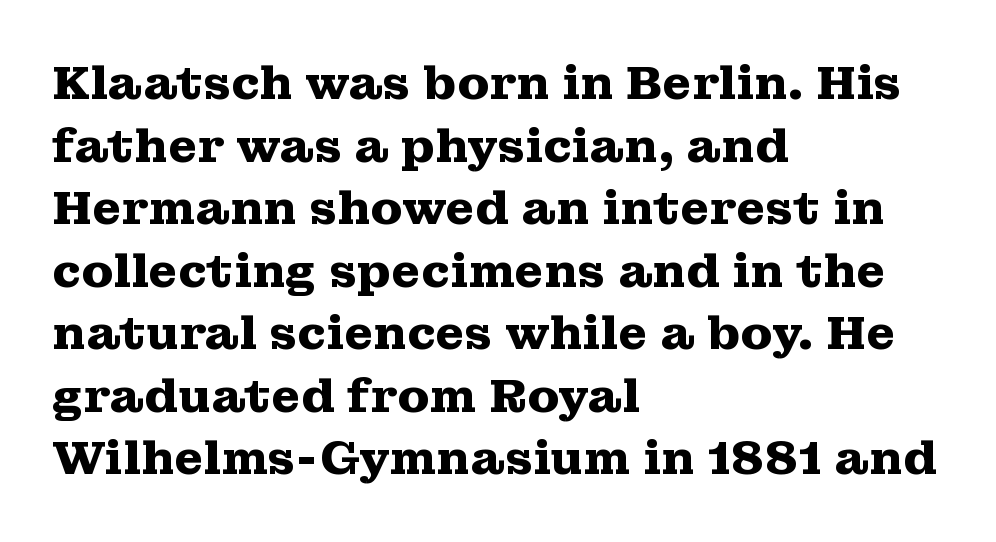
Q: Is the text bold? A: Yes.
Q: Is the text italic (slanted)? A: No, it is upright.
Q: Is the typeface a serif or a sans-serif typeface? A: Serif.
Q: Is the text underlined? A: No.
Q: How is the paragraph aligned? A: Left-aligned.
Q: Is the spacing between letters normal or unusually wide? A: Normal.
Q: Is the spacing between lines tight, normal or loose? A: Normal.
Q: Width (condensed, normal, or wide)? A: Wide.
Q: Stroke contrast? A: Medium.
Q: x-height? A: Medium.
Q: Monospaced? A: No.
